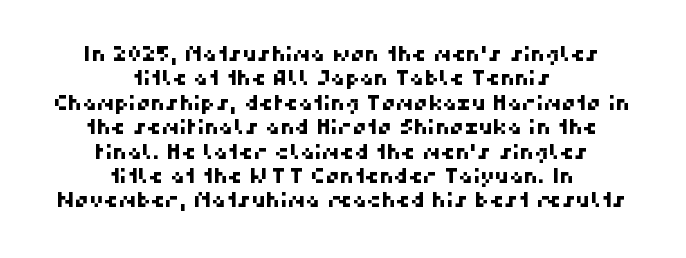
Q: Is the text underlined? A: No.
Q: How is the paragraph aligned? A: Centered.
Q: Is the spacing between letters normal or unusually wide? A: Normal.
